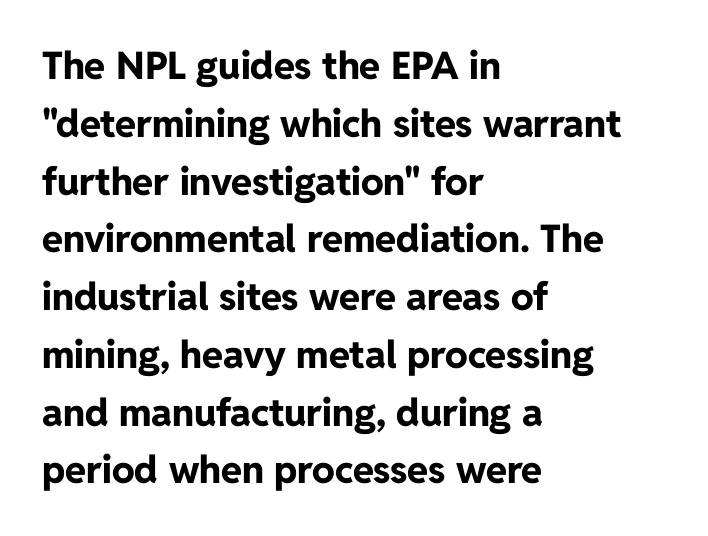
Alignment: flush left. Rule under the text: the space is simply empty. In terms of weight, the rendering is a true, heavy bold. Character widths vary here, with narrow letters taking less room than wide ones. Quick note: interline space is typical. Is there any slant? The stems are plumb.
